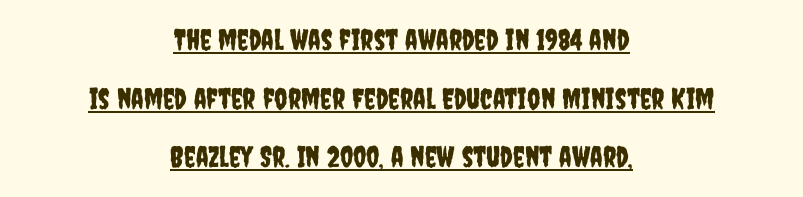
Glance below the letters and you will spot a drawn line. These lines keep a tight, regular rhythm from letter to letter. Leading is clearly above the norm, producing a sparse column. This is sans-serif lettering, the kind often seen on screens and signage.
